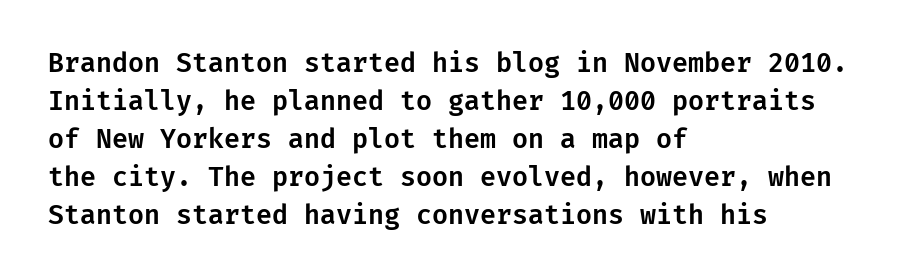
{"italic": "no", "underline": "no", "align": "left", "line_spacing": "normal", "line_spacing_ratio": 1.46, "letter_spacing": "normal", "letter_spacing_em": 0.0, "glyph_px": 26}
